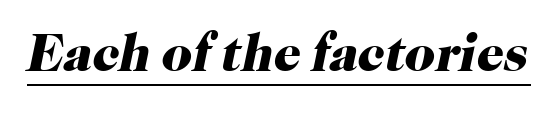
Designer's note — italics engaged. The font family rendered here belongs to the serif group. Compared with typical body copy, the letter spacing here is the same. The passage shown is typed in a proportional face where columns would drift. The face used here appears with an underline applied.
